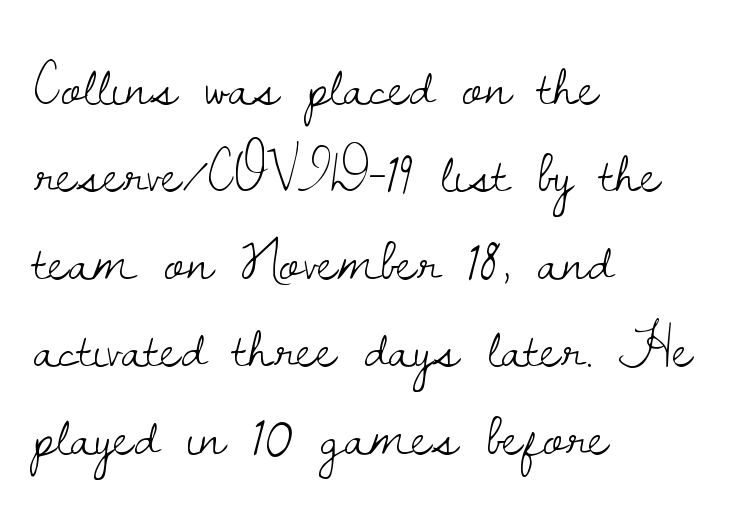
Compared with typical paragraphs, the rows here are spaced about the same. Think of a printed novel: that variable character pitch is what you see here. What kind of face is this? One with serifs. The font sits on the lighter half of the weight spectrum, regular included.
